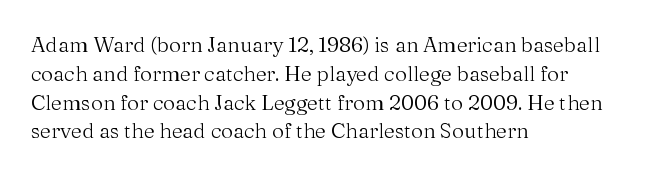
{"italic": "no", "bold": "no", "underline": "no", "align": "left", "line_spacing": "normal", "line_spacing_ratio": 1.37, "letter_spacing": "normal", "letter_spacing_em": 0.0, "glyph_px": 21}
